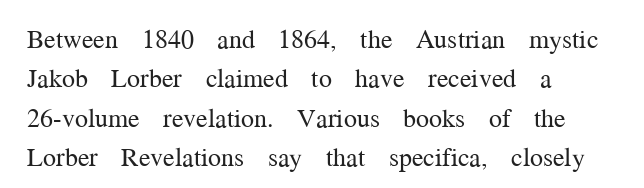
{"italic": "no", "bold": "no", "underline": "no", "align": "left", "line_spacing": "normal", "line_spacing_ratio": 1.51, "letter_spacing": "normal", "letter_spacing_em": 0.0, "glyph_px": 26}
